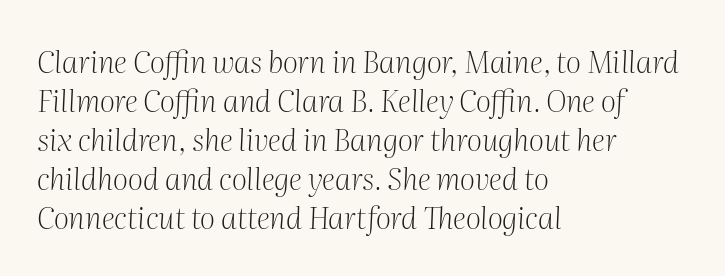
Q: Is the text bold? A: No.
Q: Is the text italic (slanted)? A: Yes, it leans right by about 2 degrees.
Q: Is the typeface a serif or a sans-serif typeface? A: Serif.
Q: Is the text underlined? A: No.
Q: How is the paragraph aligned? A: Left-aligned.
Q: Is the spacing between letters normal or unusually wide? A: Normal.
Q: Is the spacing between lines tight, normal or loose? A: Normal.
Q: Width (condensed, normal, or wide)? A: Normal.
Q: Stroke contrast? A: Medium.
Q: x-height? A: Medium.
Q: Monospaced? A: No.
